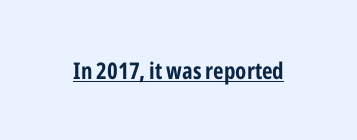
The image shows 23 px bold type, upright; set normal letter spacing, underlined.
